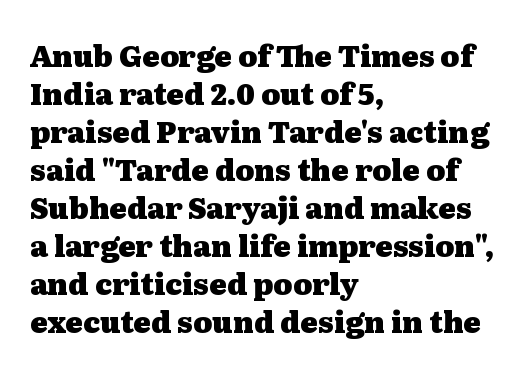
{"serif": "yes", "italic": "no", "bold": "yes", "weight": "heavy", "width": "wide", "stroke_contrast": "medium", "x_height": "medium", "monospaced": "no", "underline": "no", "align": "left", "line_spacing": "normal", "line_spacing_ratio": 1.31, "letter_spacing": "normal", "letter_spacing_em": 0.0, "glyph_px": 29}
